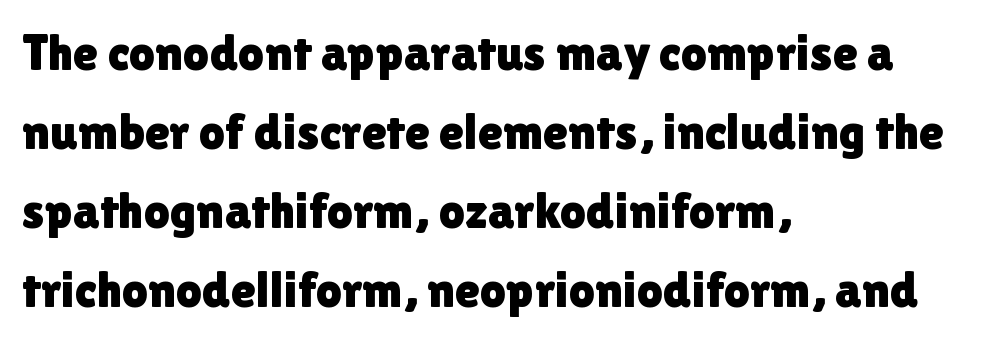
Q: Is the text italic (slanted)? A: No, it is upright.
Q: Is the typeface a serif or a sans-serif typeface? A: Sans-serif.
Q: Is the text underlined? A: No.
Q: How is the paragraph aligned? A: Left-aligned.
Q: Is the spacing between letters normal or unusually wide? A: Normal.
Q: Is the spacing between lines tight, normal or loose? A: Normal.
Q: Width (condensed, normal, or wide)? A: Normal.
Q: x-height? A: Medium.
Q: Monospaced? A: No.
